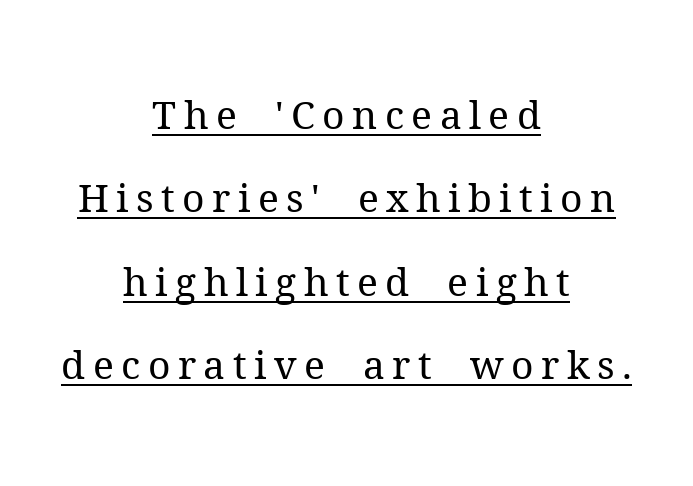
Alignment: centered. The rendering uses natural spacing where letterforms have individual widths. The lettering holds an erect, upright posture throughout. Little horizontal feet cap the strokes, marking this as serif type. The typeface has the unassuming heft of standard copy or less.
